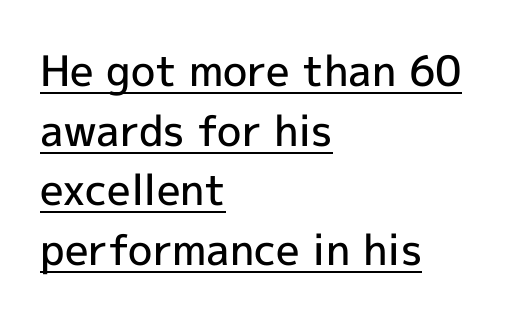
{"serif": "no", "italic": "no", "bold": "semi", "weight": "semibold", "width": "normal", "x_height": "medium", "monospaced": "no", "underline": "yes", "align": "left", "line_spacing": "normal", "line_spacing_ratio": 1.42, "letter_spacing": "normal", "letter_spacing_em": 0.0, "glyph_px": 42}
